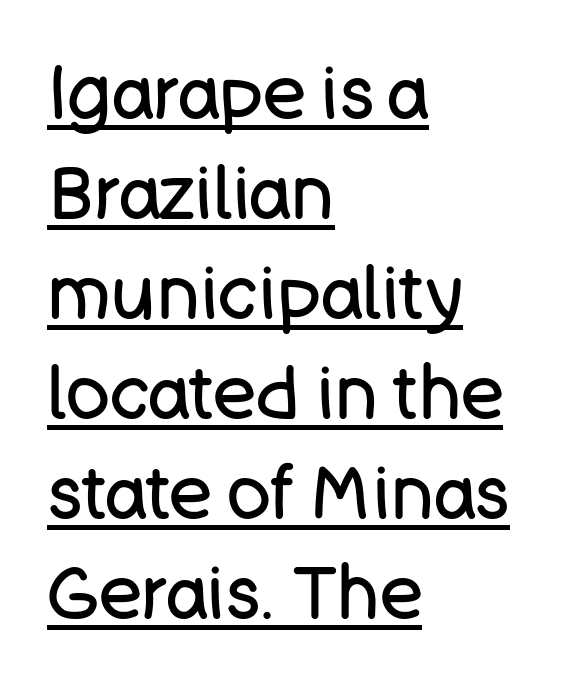
Does the lettering tilt? It doesn't — this is upright. The face used here is proportionally spaced, like ordinary book or web type. No letter is thick-stroked: the sample isn't bold. This sample keeps an unexceptional amount of space between lines.
